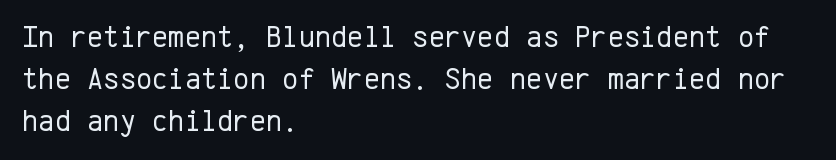
The image shows 31 px regular-weight sans-serif type, upright, monospaced; set left-aligned, normal line spacing (1.35x), normal letter spacing, not underlined; low stroke contrast and a medium x-height.
